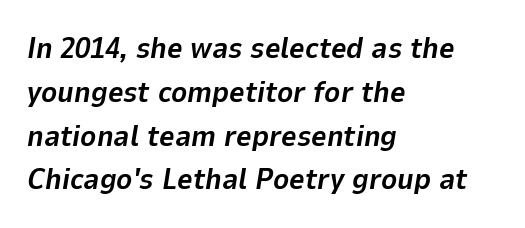
Line starts are locked; line ends wander. Reading down the column, the eye jumps a familiar distance to each next line. Spacing verdict: proportional, widths tailored to each character. Beneath every word, the page is bare.
